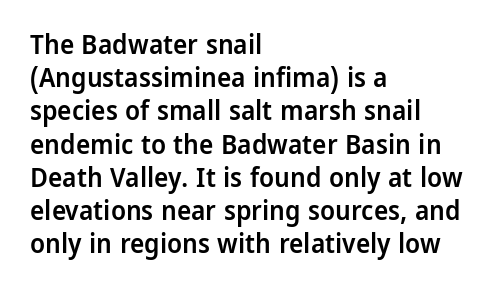
Q: Is the text bold? A: Semi-bold.
Q: Is the text italic (slanted)? A: No, it is upright.
Q: Is the text underlined? A: No.
Q: How is the paragraph aligned? A: Left-aligned.
Q: Is the spacing between letters normal or unusually wide? A: Normal.
